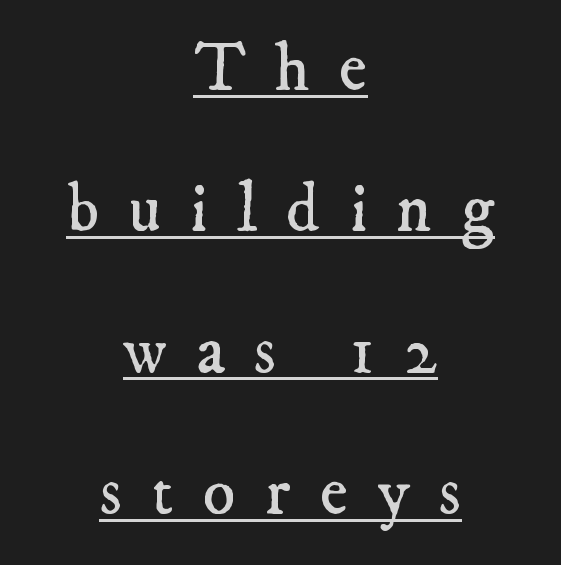
{"serif": "yes", "bold": "no", "weight": "regular", "width": "normal", "stroke_contrast": "low", "x_height": "small", "monospaced": "no", "underline": "yes", "align": "center", "line_spacing": "loose", "line_spacing_ratio": 2.08, "letter_spacing": "wide", "letter_spacing_em": 0.43, "glyph_px": 68}
